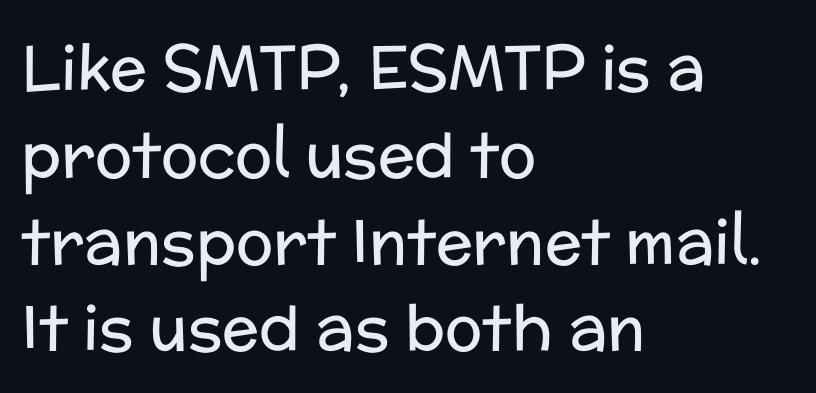
{"serif": "no", "italic": "no", "bold": "no", "weight": "regular", "width": "normal", "stroke_contrast": "low", "x_height": "medium", "monospaced": "no", "underline": "no", "align": "left", "line_spacing": "normal", "line_spacing_ratio": 1.4, "letter_spacing": "normal", "letter_spacing_em": 0.0, "glyph_px": 62}
